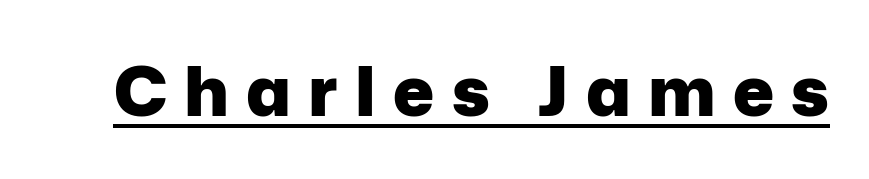
The image shows 69 px heavy sans-serif type, upright; set unusually wide letter spacing (+0.25 em), underlined; low stroke contrast and a medium x-height.
